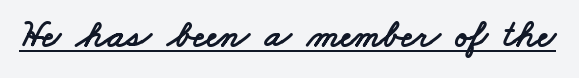
Q: Is the typeface a serif or a sans-serif typeface? A: Sans-serif.
Q: Is the text underlined? A: Yes.
Q: Is the spacing between letters normal or unusually wide? A: Normal.
Q: Width (condensed, normal, or wide)? A: Wide.
Q: Stroke contrast? A: Low.
Q: x-height? A: Small.
Q: Monospaced? A: No.
